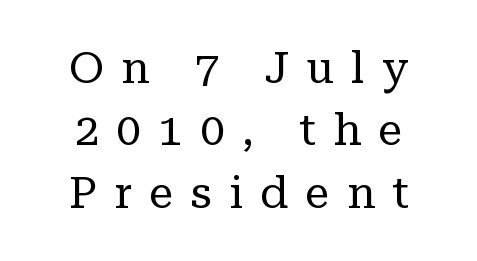
The image shows 44 px regular-weight serif type, upright; set normal line spacing (1.42x), unusually wide letter spacing (+0.39 em), not underlined; low stroke contrast and a medium x-height.
